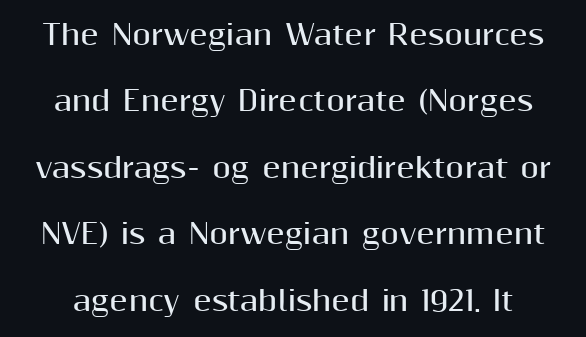
{"italic": "no", "bold": "yes", "underline": "no", "line_spacing": "loose", "line_spacing_ratio": 2.46, "letter_spacing": "normal", "letter_spacing_em": 0.0, "glyph_px": 27}
